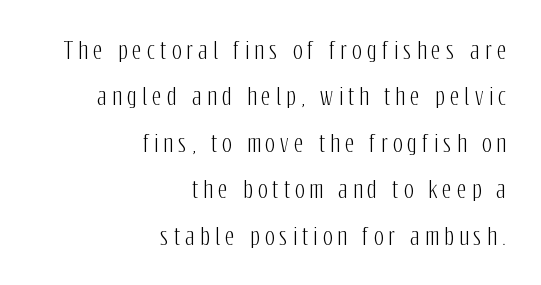
Beneath every word, the page is bare. Compared with typical body copy, the letter spacing here is much looser. Vertical strokes here are truly vertical. A student would call this right alignment; a typographer would say flush right, rag left. Airy leading.
